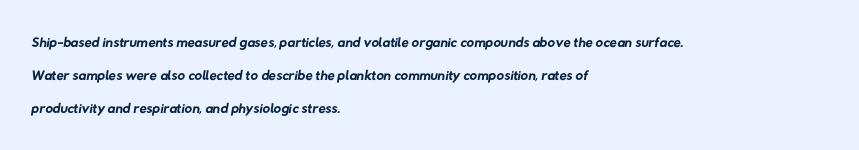
Quick note: underline off. Spacing between characters is what you'd get straight out of the box. Casual observation: everything's shoved over to the left. What's the leading like? Ordinary, nothing unusual. Stroke mass is kept to a normal reading level or below.
